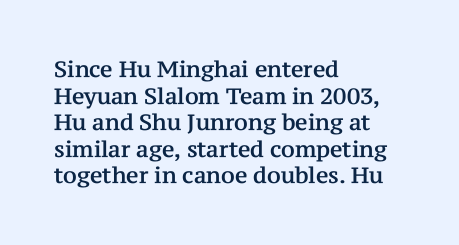
{"italic": "no", "underline": "no", "align": "left", "line_spacing_ratio": 1.21, "letter_spacing": "normal", "letter_spacing_em": 0.0, "glyph_px": 22}
